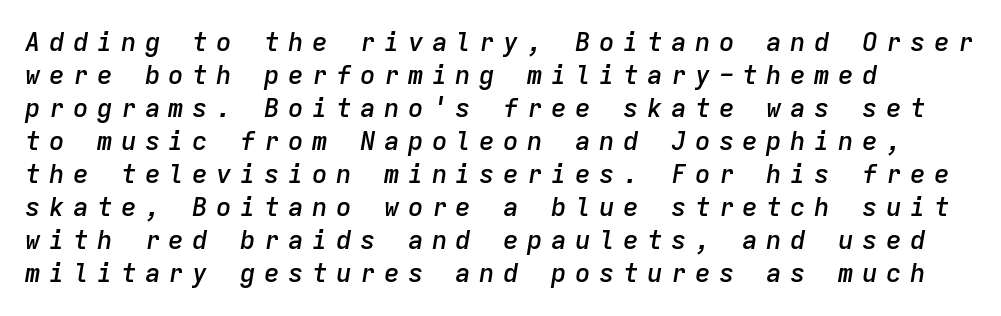
{"italic": "yes", "lean": "right", "slant_degrees": 9, "bold": "semi", "underline": "no", "align": "left", "line_spacing": "normal", "line_spacing_ratio": 1.27, "letter_spacing": "wide", "letter_spacing_em": 0.32, "glyph_px": 26}
